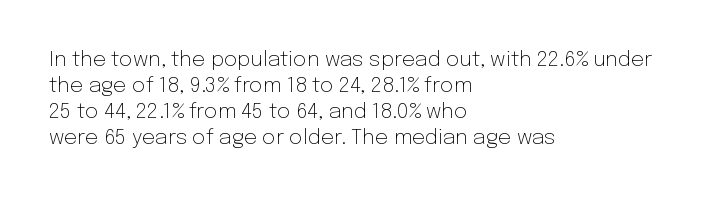
The image shows 21 px text type, upright; set left-aligned, line spacing 1.24x, normal letter spacing, not underlined.
